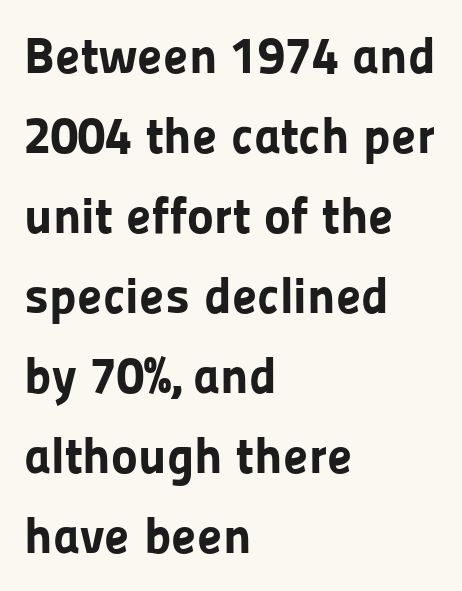
Q: Is the text bold? A: Yes.
Q: Is the text italic (slanted)? A: No, it is upright.
Q: Is the typeface a serif or a sans-serif typeface? A: Sans-serif.
Q: Is the text underlined? A: No.
Q: How is the paragraph aligned? A: Left-aligned.
Q: Is the spacing between letters normal or unusually wide? A: Normal.
Q: Is the spacing between lines tight, normal or loose? A: Normal.
Q: Width (condensed, normal, or wide)? A: Normal.
Q: Stroke contrast? A: Low.
Q: x-height? A: Medium.
Q: Monospaced? A: No.
